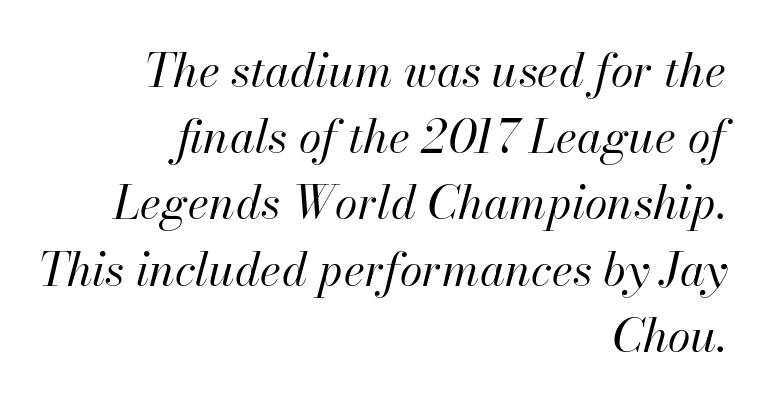
{"italic": "yes", "lean": "right", "slant_degrees": 13, "bold": "no", "weight": "regular", "width": "normal", "stroke_contrast": "high", "x_height": "small", "monospaced": "no", "underline": "no", "align": "right", "line_spacing": "normal", "line_spacing_ratio": 1.44, "letter_spacing": "normal", "letter_spacing_em": 0.0, "glyph_px": 46}
